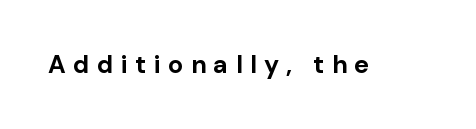
The image shows 25 px bold type, upright; set unusually wide letter spacing (+0.3 em), not underlined.
